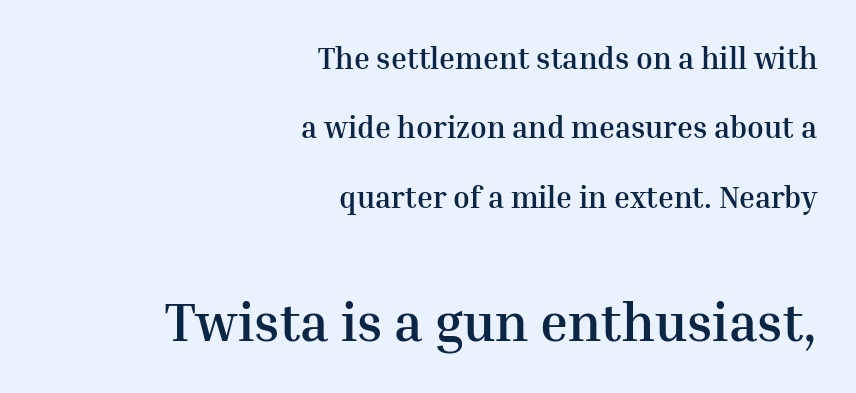
Q: Is the text bold? A: Yes.
Q: Is the text italic (slanted)? A: No, it is upright.
Q: Is the typeface a serif or a sans-serif typeface? A: Serif.
Q: Is the text underlined? A: No.
Q: How is the paragraph aligned? A: Right-aligned.
Q: Is the spacing between letters normal or unusually wide? A: Normal.
Q: Is the spacing between lines tight, normal or loose? A: Loose.
Q: Which block of text is set in a larger size, the first (top) or the second (bottom)? A: The second (bottom) one.
Q: Width (condensed, normal, or wide)? A: Normal.
Q: Stroke contrast? A: Medium.
Q: x-height? A: Medium.
Q: Monospaced? A: No.
